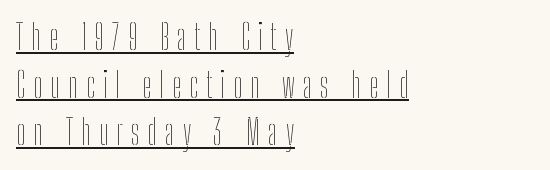
{"italic": "no", "bold": "no", "weight": "thin", "width": "condensed", "stroke_contrast": "low", "x_height": "medium", "monospaced": "no", "underline": "yes", "align": "left", "line_spacing": "normal", "line_spacing_ratio": 1.4, "letter_spacing": "wide", "letter_spacing_em": 0.23, "glyph_px": 34}
